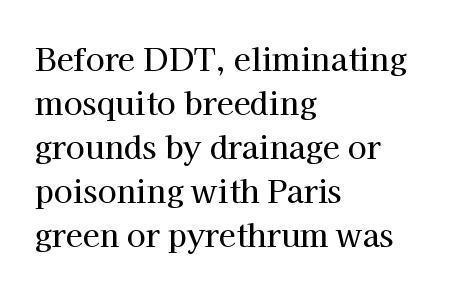
A typesetter would mark this as roman, not italic. Default kerning and tracking; the words read as compact shapes. You can tell from the footed stems that serif type was used. These lines stack with their left ends in a neat column. Successive baselines arrive at the customary interval. You could not count columns in this text — the font is proportionally spaced.
